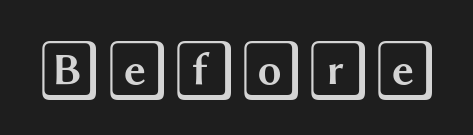
Q: Is the text italic (slanted)? A: No, it is upright.
Q: Is the text underlined? A: No.
Q: Is the spacing between letters normal or unusually wide? A: Normal.
Q: Width (condensed, normal, or wide)? A: Wide.
Q: x-height? A: Large.
